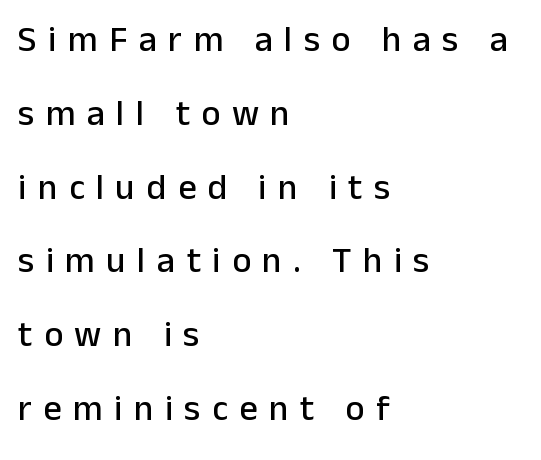
{"serif": "no", "italic": "no", "width": "normal", "stroke_contrast": "low", "x_height": "medium", "monospaced": "no", "underline": "no", "align": "left", "line_spacing": "loose", "line_spacing_ratio": 2.05, "letter_spacing": "wide", "letter_spacing_em": 0.32, "glyph_px": 36}
